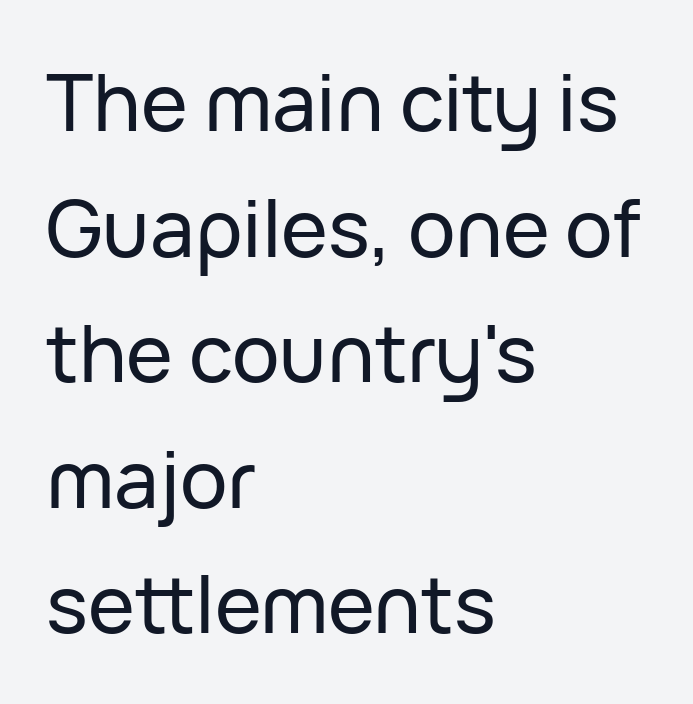
Q: Is the text italic (slanted)? A: No, it is upright.
Q: Is the typeface a serif or a sans-serif typeface? A: Sans-serif.
Q: Is the text underlined? A: No.
Q: How is the paragraph aligned? A: Left-aligned.
Q: Is the spacing between letters normal or unusually wide? A: Normal.
Q: Is the spacing between lines tight, normal or loose? A: Normal.
Q: Width (condensed, normal, or wide)? A: Normal.
Q: Stroke contrast? A: Low.
Q: x-height? A: Medium.
Q: Monospaced? A: No.
